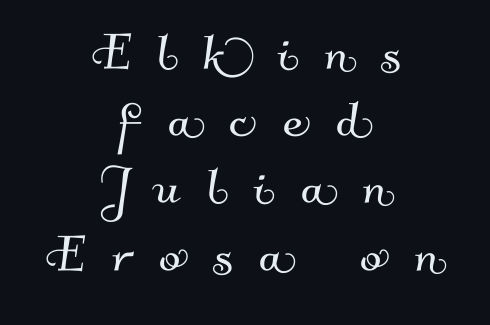
The image shows 64 px sans-serif type; set centered, tight line spacing (1.05x), unusually wide letter spacing (+0.41 em), not underlined; medium stroke contrast and a small x-height.
